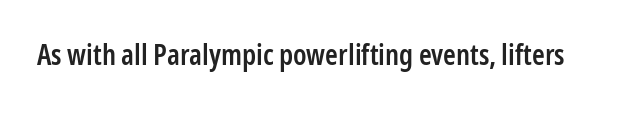
{"serif": "no", "italic": "no", "bold": "semi", "weight": "semibold", "width": "condensed", "stroke_contrast": "low", "x_height": "medium", "monospaced": "no", "underline": "no", "letter_spacing": "normal", "letter_spacing_em": 0.0, "glyph_px": 29}
